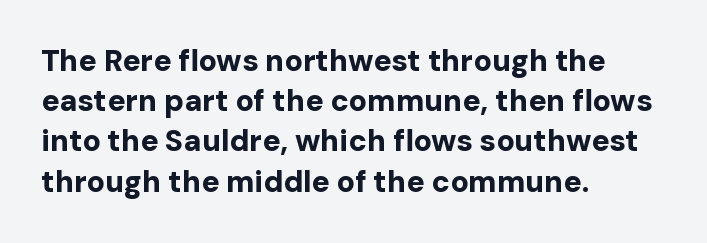
The typesetter chose a ragged-right arrangement here. You'd pick this weight for a headline — it's a proper bold. Decoration check: the copy has no underline. In terms of leading, this rendering sits right in the middle. The letters sit at their default tracking, neither squeezed nor spread. Proportional: the letters do not fall into vertical columns.
